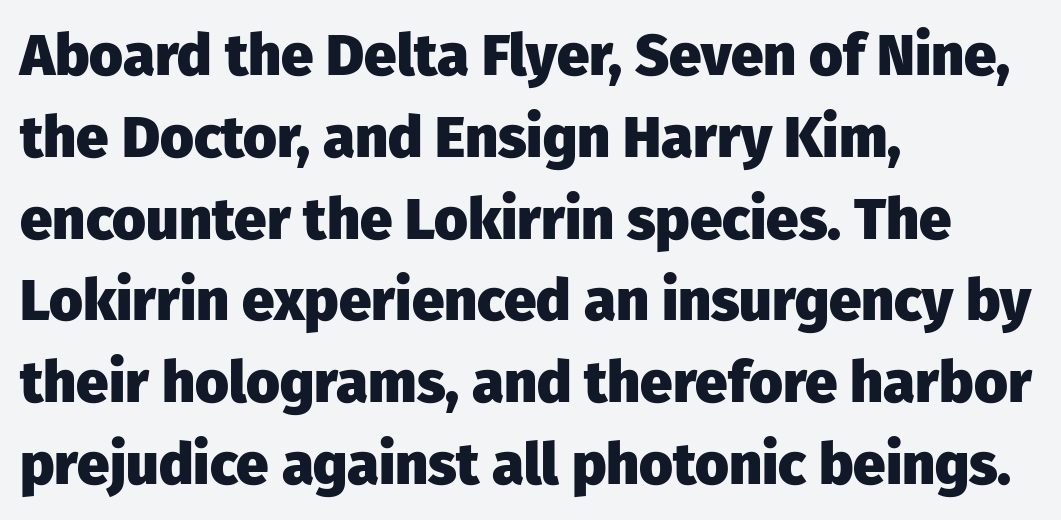
{"serif": "no", "italic": "no", "bold": "yes", "weight": "heavy", "width": "normal", "stroke_contrast": "low", "x_height": "medium", "monospaced": "no", "underline": "no", "align": "left", "line_spacing": "normal", "line_spacing_ratio": 1.41, "letter_spacing": "normal", "letter_spacing_em": 0.0, "glyph_px": 58}
